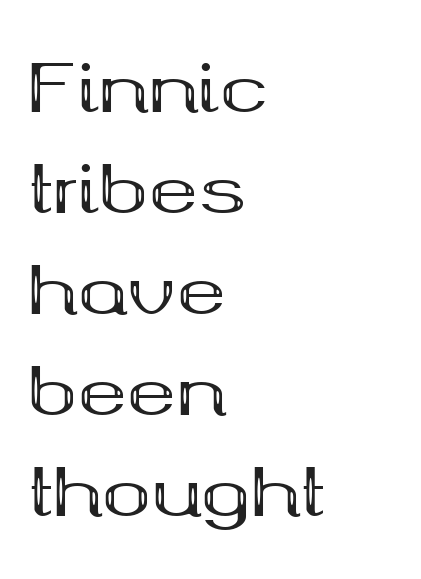
Q: Is the text bold? A: Yes.
Q: Is the text italic (slanted)? A: No, it is upright.
Q: Is the typeface a serif or a sans-serif typeface? A: Serif.
Q: Is the text underlined? A: No.
Q: How is the paragraph aligned? A: Left-aligned.
Q: Is the spacing between letters normal or unusually wide? A: Normal.
Q: Is the spacing between lines tight, normal or loose? A: Normal.
Q: Width (condensed, normal, or wide)? A: Wide.
Q: Stroke contrast? A: Medium.
Q: x-height? A: Medium.
Q: Monospaced? A: No.
